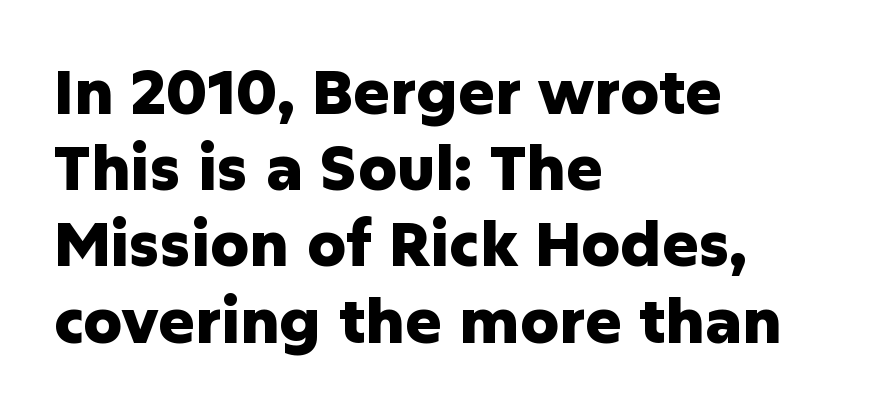
The image shows 61 px heavy sans-serif type, upright; set left-aligned, normal line spacing (1.25x), normal letter spacing, not underlined; low stroke contrast and a medium x-height.
